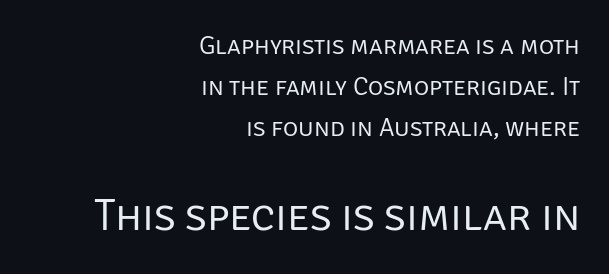
Q: Is the text bold? A: No.
Q: Is the text italic (slanted)? A: No, it is upright.
Q: Is the typeface a serif or a sans-serif typeface? A: Sans-serif.
Q: Is the text underlined? A: No.
Q: How is the paragraph aligned? A: Right-aligned.
Q: Is the spacing between letters normal or unusually wide? A: Normal.
Q: Is the spacing between lines tight, normal or loose? A: Normal.
Q: Which block of text is set in a larger size, the first (top) or the second (bottom)? A: The second (bottom) one.
Q: Width (condensed, normal, or wide)? A: Normal.
Q: Stroke contrast? A: Low.
Q: x-height? A: Large.
Q: Monospaced? A: No.
